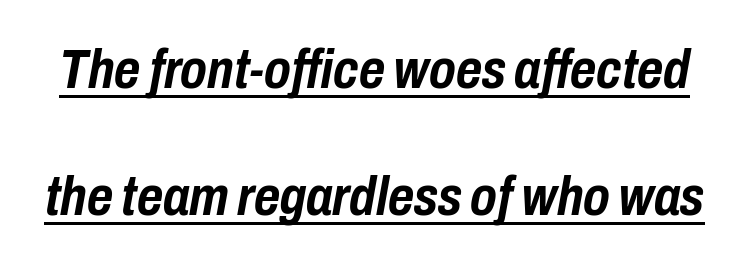
The image shows 56 px semibold, condensed type, italic (leaning right); set loose line spacing (2.27x), normal letter spacing, underlined; low stroke contrast and a medium x-height.
